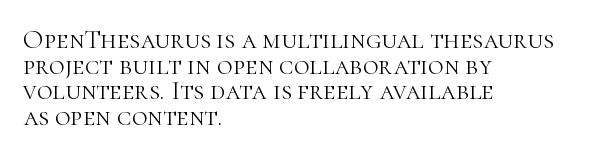
The image shows 27 px text type, upright; set left-aligned, tight line spacing (0.95x), normal letter spacing, not underlined.
